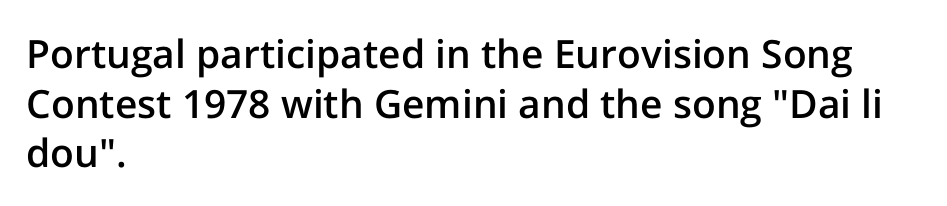
Q: Is the text bold? A: Semi-bold.
Q: Is the text italic (slanted)? A: No, it is upright.
Q: Is the typeface a serif or a sans-serif typeface? A: Sans-serif.
Q: Is the text underlined? A: No.
Q: How is the paragraph aligned? A: Left-aligned.
Q: Is the spacing between letters normal or unusually wide? A: Normal.
Q: Is the spacing between lines tight, normal or loose? A: Normal.
Q: Width (condensed, normal, or wide)? A: Normal.
Q: Stroke contrast? A: Low.
Q: x-height? A: Medium.
Q: Monospaced? A: No.
